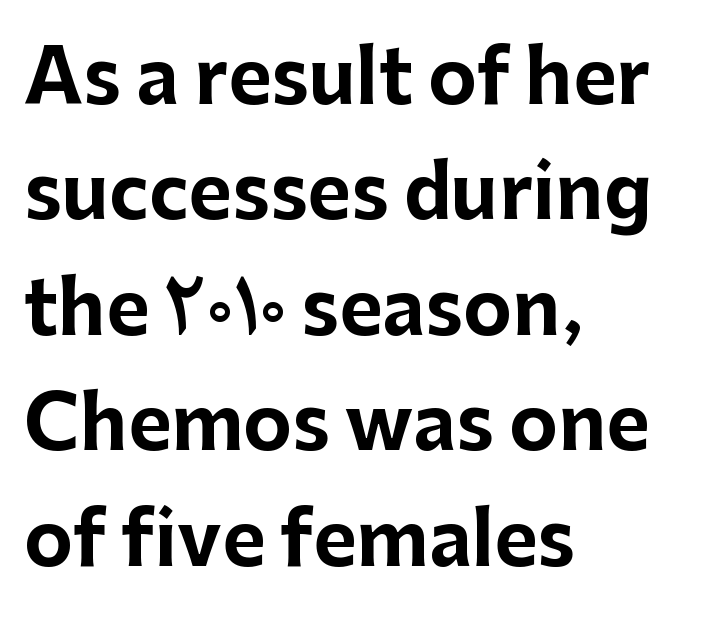
In terms of leading, this rendering sits right in the middle. The typography opts for an upright posture over an oblique one. I'd describe the lettering as bold — thick and assertive. Serif or sans? Sans — the stroke terminals are bare. Descender tails drop into unmarked territory. How are the letters spaced? Ordinarily, with no added tracking.
